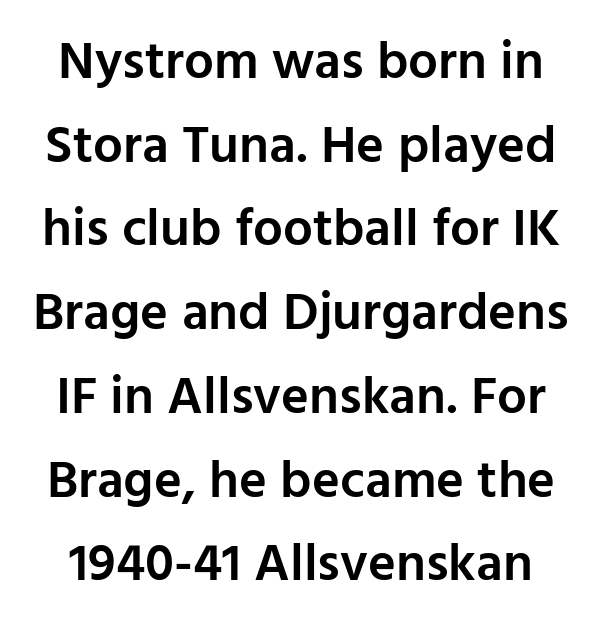
The image shows 53 px semibold sans-serif type, upright; set normal line spacing (1.58x), normal letter spacing, not underlined; low stroke contrast and a medium x-height.
